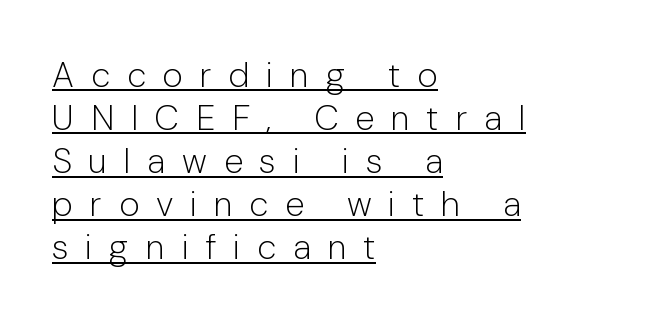
{"serif": "no", "italic": "no", "bold": "no", "weight": "light", "width": "normal", "stroke_contrast": "low", "x_height": "medium", "monospaced": "no", "underline": "yes", "align": "left", "line_spacing_ratio": 1.23, "letter_spacing": "wide", "letter_spacing_em": 0.48, "glyph_px": 35}
